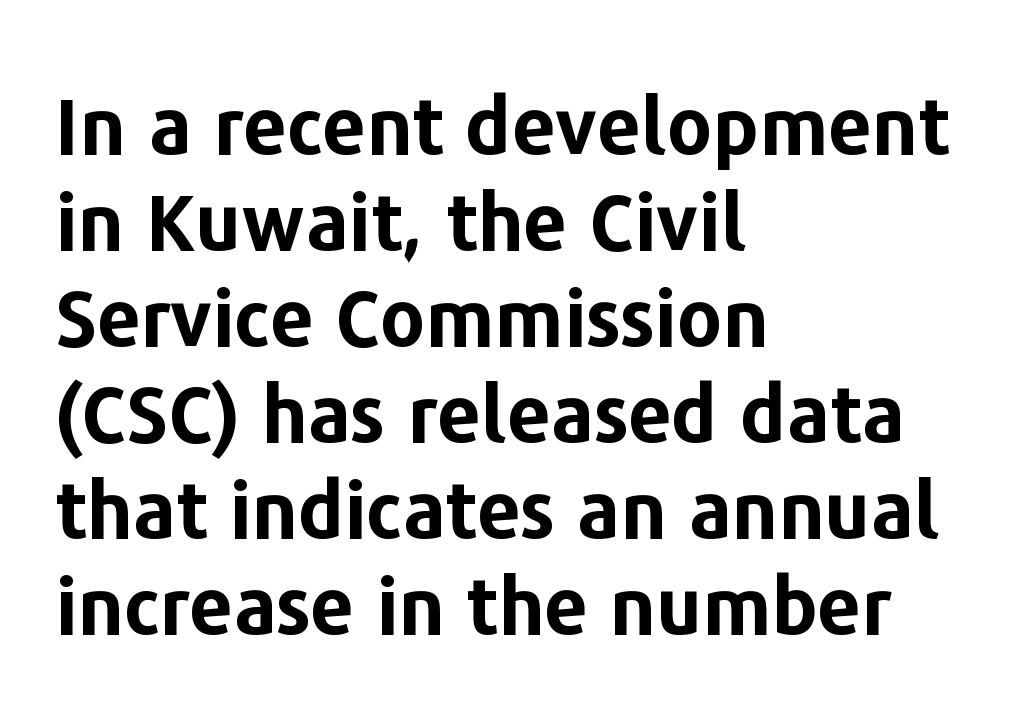
The image shows 78 px bold sans-serif type, upright; set left-aligned, line spacing 1.23x, normal letter spacing, not underlined; low stroke contrast and a medium x-height.
